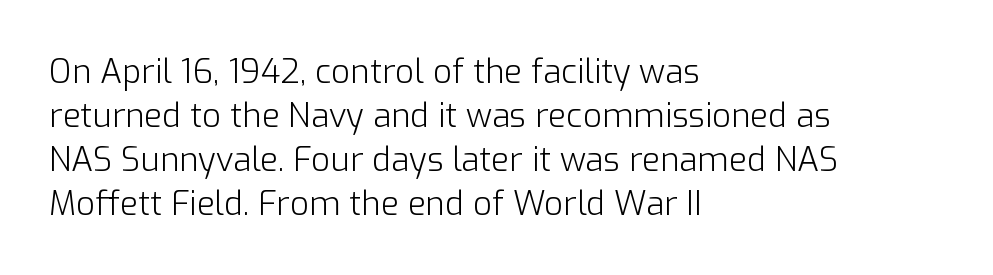
{"serif": "no", "italic": "no", "bold": "no", "weight": "light", "width": "normal", "stroke_contrast": "low", "x_height": "medium", "monospaced": "no", "underline": "no", "align": "left", "line_spacing": "normal", "line_spacing_ratio": 1.33, "letter_spacing": "normal", "letter_spacing_em": 0.0, "glyph_px": 33}
